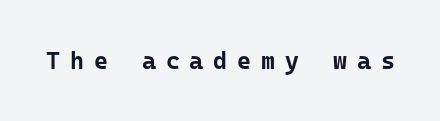
Clear beneath every line of the passage. The rendering uses a bold face; every stroke is thick and dark. Every stem runs plumb, perpendicular to the baseline. The line texture is sparse and dotted thanks to wide tracking.
